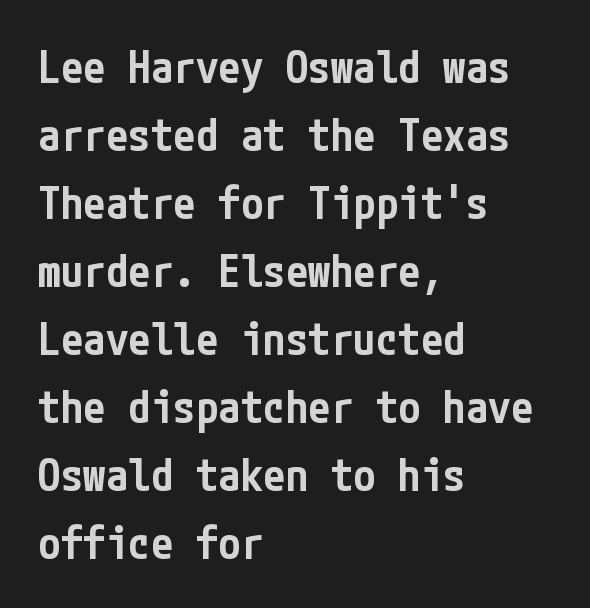
The image shows 45 px semibold, condensed sans-serif type, upright; set left-aligned, normal line spacing (1.51x), normal letter spacing, not underlined; low stroke contrast and a medium x-height.
